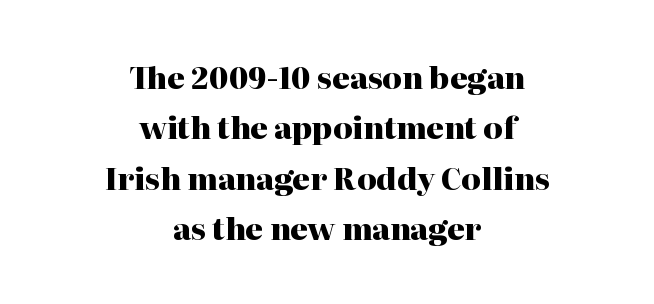
The image shows 30 px heavy serif type, upright; set centered, normal line spacing (1.68x), normal letter spacing, not underlined; high stroke contrast and a medium x-height.
